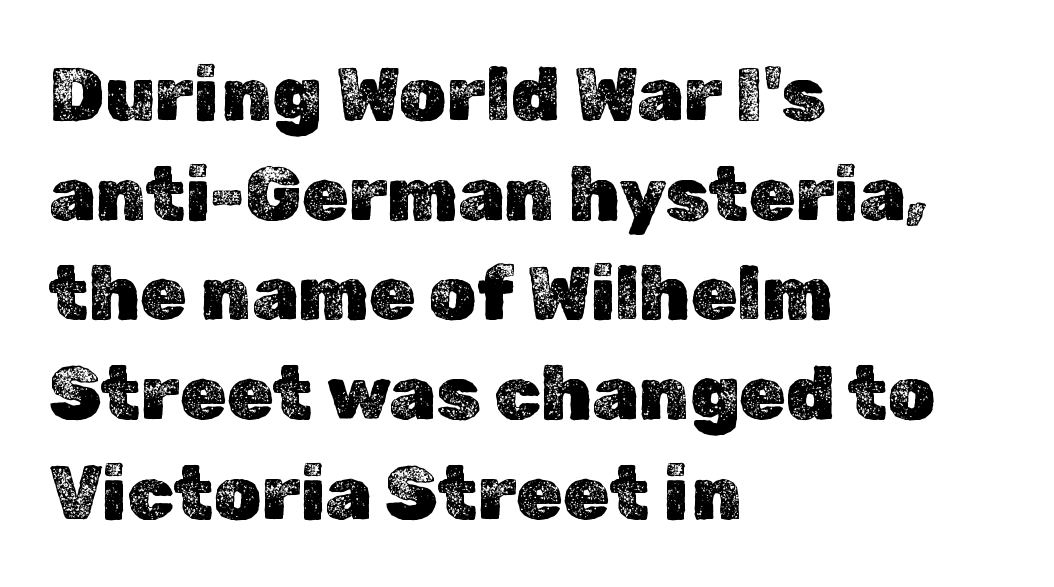
Q: Is the text italic (slanted)? A: No, it is upright.
Q: Is the text underlined? A: No.
Q: How is the paragraph aligned? A: Left-aligned.
Q: Is the spacing between letters normal or unusually wide? A: Normal.
Q: Is the spacing between lines tight, normal or loose? A: Normal.
Q: Width (condensed, normal, or wide)? A: Normal.
Q: x-height? A: Medium.
Q: Monospaced? A: No.
